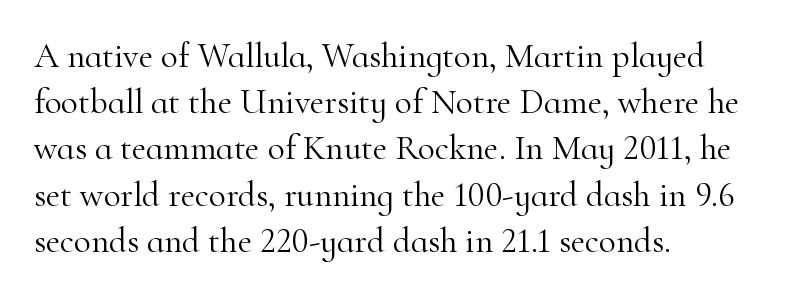
The image shows 35 px light serif type, upright; set left-aligned, normal line spacing (1.32x), normal letter spacing, not underlined; high stroke contrast and a small x-height.
